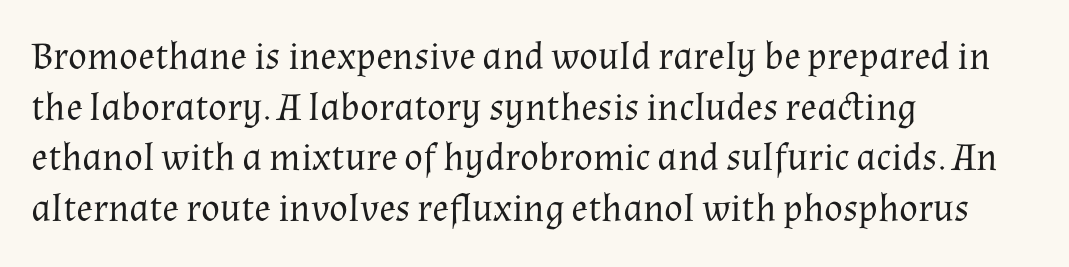
Q: Is the text bold? A: No.
Q: Is the text italic (slanted)? A: No, it is upright.
Q: Is the typeface a serif or a sans-serif typeface? A: Serif.
Q: Is the text underlined? A: No.
Q: How is the paragraph aligned? A: Left-aligned.
Q: Is the spacing between letters normal or unusually wide? A: Normal.
Q: Is the spacing between lines tight, normal or loose? A: Normal.
Q: Width (condensed, normal, or wide)? A: Normal.
Q: Stroke contrast? A: Medium.
Q: x-height? A: Medium.
Q: Monospaced? A: No.
